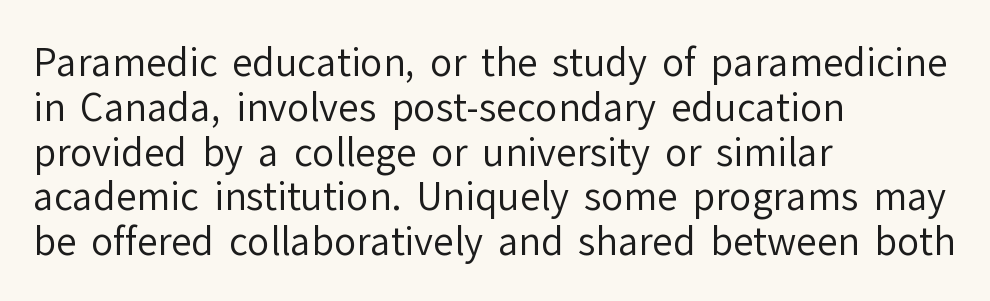
{"serif": "no", "italic": "no", "bold": "no", "weight": "regular", "width": "normal", "stroke_contrast": "low", "x_height": "medium", "monospaced": "no", "underline": "no", "align": "left", "line_spacing_ratio": 1.21, "letter_spacing": "normal", "letter_spacing_em": 0.0, "glyph_px": 37}
